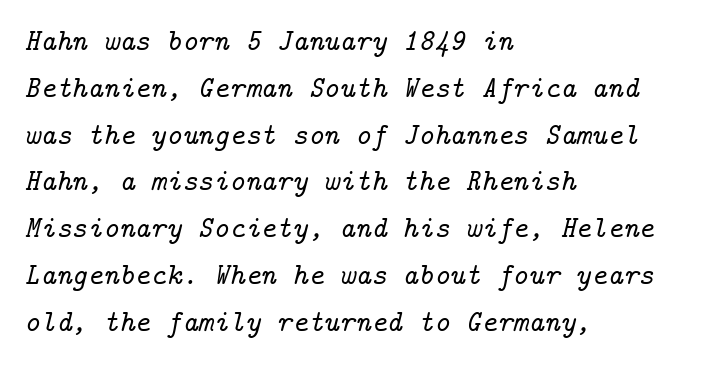
Q: Is the text italic (slanted)? A: Yes, it leans right by about 14 degrees.
Q: Is the typeface a serif or a sans-serif typeface? A: Serif.
Q: Is the text underlined? A: No.
Q: How is the paragraph aligned? A: Left-aligned.
Q: Is the spacing between letters normal or unusually wide? A: Normal.
Q: Is the spacing between lines tight, normal or loose? A: Normal.
Q: Width (condensed, normal, or wide)? A: Normal.
Q: Stroke contrast? A: Low.
Q: x-height? A: Medium.
